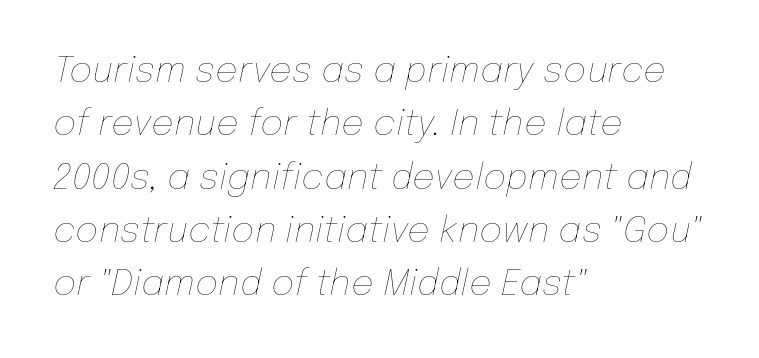
The image shows 36 px thin type, italic (leaning right); set left-aligned, normal line spacing (1.48x), normal letter spacing, not underlined; low stroke contrast and a medium x-height.
